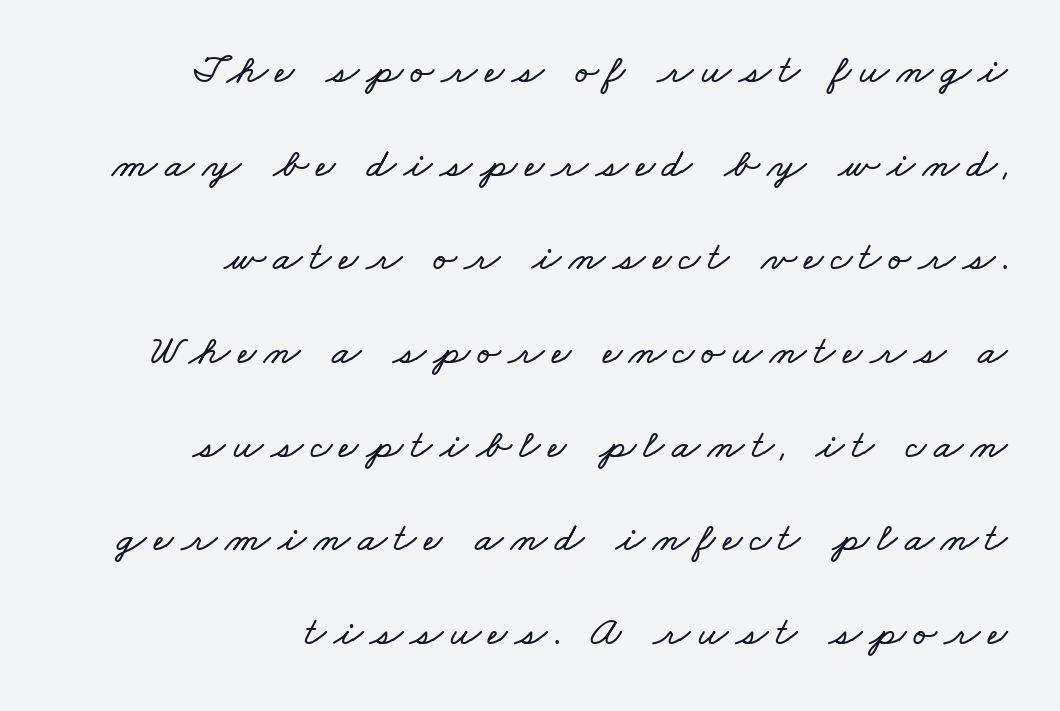
You could not count columns in this text — the font is proportionally spaced. Clear beneath every line of the passage. The ragged edge is on the left, which tells us the setting is flush right. How would I describe the line gaps? Wide and relaxed.
